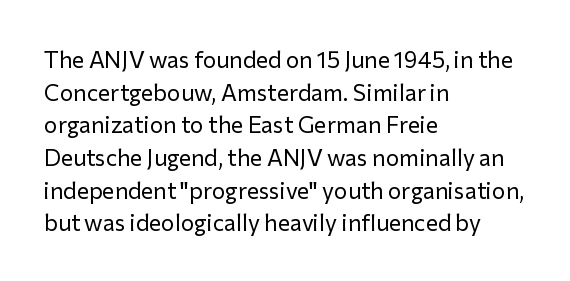
Q: Is the text bold? A: No.
Q: Is the text italic (slanted)? A: No, it is upright.
Q: Is the text underlined? A: No.
Q: How is the paragraph aligned? A: Left-aligned.
Q: Is the spacing between letters normal or unusually wide? A: Normal.
Q: Is the spacing between lines tight, normal or loose? A: Normal.
